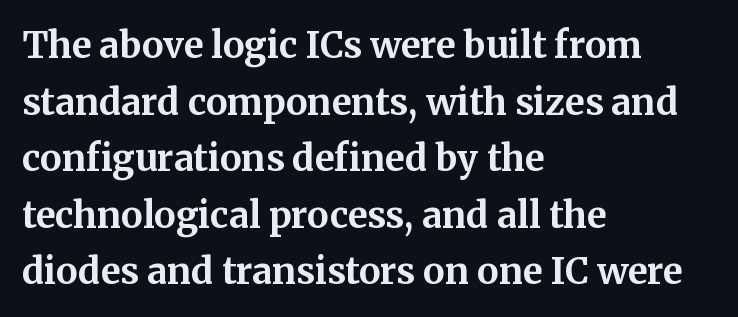
Q: Is the text bold? A: Yes.
Q: Is the text italic (slanted)? A: No, it is upright.
Q: Is the typeface a serif or a sans-serif typeface? A: Serif.
Q: Is the text underlined? A: No.
Q: How is the paragraph aligned? A: Left-aligned.
Q: Is the spacing between letters normal or unusually wide? A: Normal.
Q: Is the spacing between lines tight, normal or loose? A: Normal.
Q: Width (condensed, normal, or wide)? A: Normal.
Q: Stroke contrast? A: Medium.
Q: x-height? A: Medium.
Q: Monospaced? A: No.
